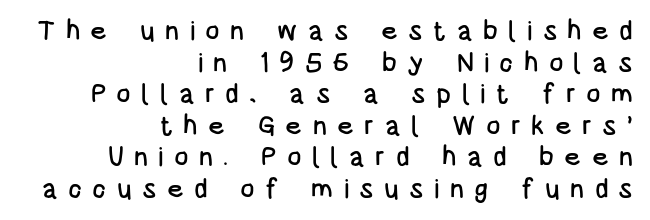
The lettering stays uniformly vertical, giving the passage a roman look. The horizontal fit of the characters is loose and conspicuously gappy. Leftover space on each line is placed entirely before the opening word. Nobody drew a line under any word here.
